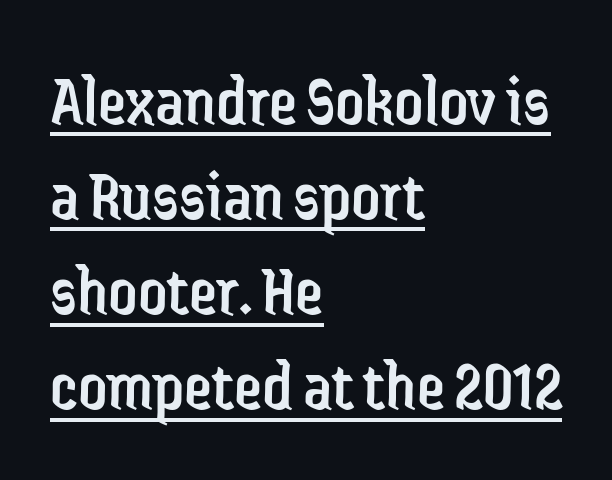
Q: Is the text bold? A: No.
Q: Is the text italic (slanted)? A: No, it is upright.
Q: Is the typeface a serif or a sans-serif typeface? A: Sans-serif.
Q: Is the text underlined? A: Yes.
Q: How is the paragraph aligned? A: Left-aligned.
Q: Is the spacing between letters normal or unusually wide? A: Normal.
Q: Is the spacing between lines tight, normal or loose? A: Normal.
Q: Width (condensed, normal, or wide)? A: Condensed.
Q: Stroke contrast? A: Low.
Q: x-height? A: Medium.
Q: Monospaced? A: No.
